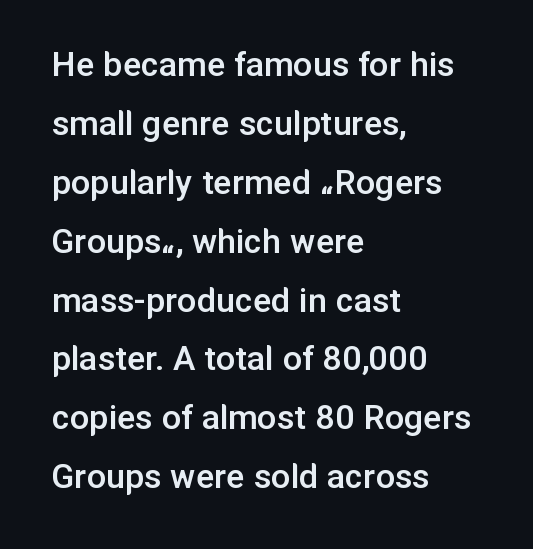
Q: Is the text bold? A: Semi-bold.
Q: Is the text italic (slanted)? A: No, it is upright.
Q: Is the typeface a serif or a sans-serif typeface? A: Sans-serif.
Q: Is the text underlined? A: No.
Q: How is the paragraph aligned? A: Left-aligned.
Q: Is the spacing between letters normal or unusually wide? A: Normal.
Q: Is the spacing between lines tight, normal or loose? A: Normal.
Q: Width (condensed, normal, or wide)? A: Normal.
Q: Stroke contrast? A: Low.
Q: x-height? A: Medium.
Q: Monospaced? A: No.
